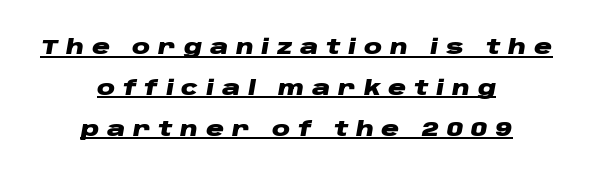
Caption: multi-line text, centered on the measure. This block would shrink considerably if given ordinary leading; it's expanded now. Tracking here is generous; glyphs stand well apart from one another. Characters are canted at an angle relative to the baseline's perpendicular.
